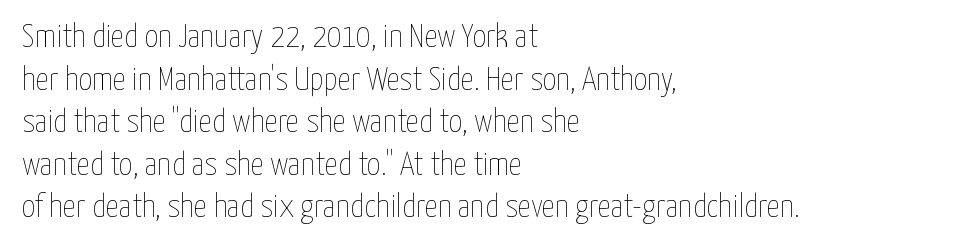
Every stem runs plumb, perpendicular to the baseline. Any mark beneath the type? The region is blank. Characters follow at the spacing the type designer built in. Note the varied advance widths — an 'i' is clearly narrower than an 'm'. Where is the straight margin? On the left. Weight: in the light-to-regular range.
